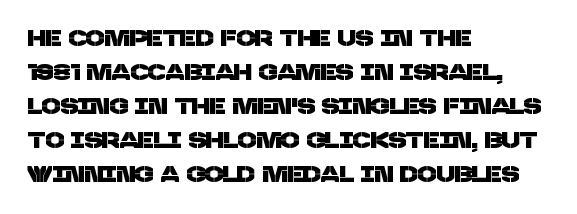
Q: Is the text underlined? A: No.
Q: How is the paragraph aligned? A: Left-aligned.
Q: Is the spacing between letters normal or unusually wide? A: Normal.
Q: Is the spacing between lines tight, normal or loose? A: Normal.
